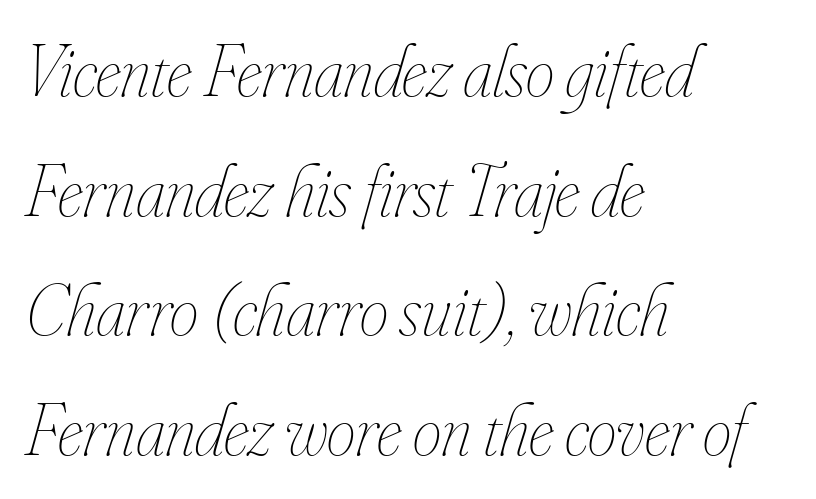
The compositor pushed each line to the left boundary. Here the designer chose a conventional face with non-uniform glyph widths. Does extra space separate the letters? No, they use regular spacing. Summary of weight: not heavy and not bold. Italic? Definitely — the glyphs are oblique.
